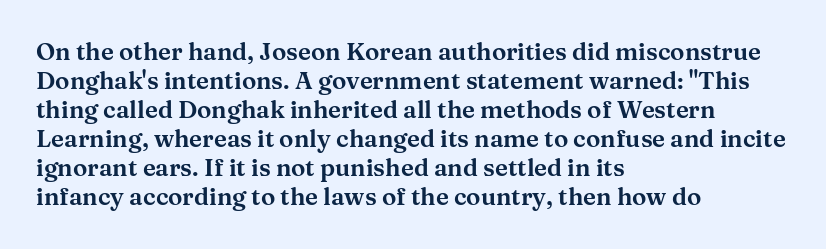
Q: Is the text italic (slanted)? A: No, it is upright.
Q: Is the text underlined? A: No.
Q: How is the paragraph aligned? A: Left-aligned.
Q: Is the spacing between letters normal or unusually wide? A: Normal.
